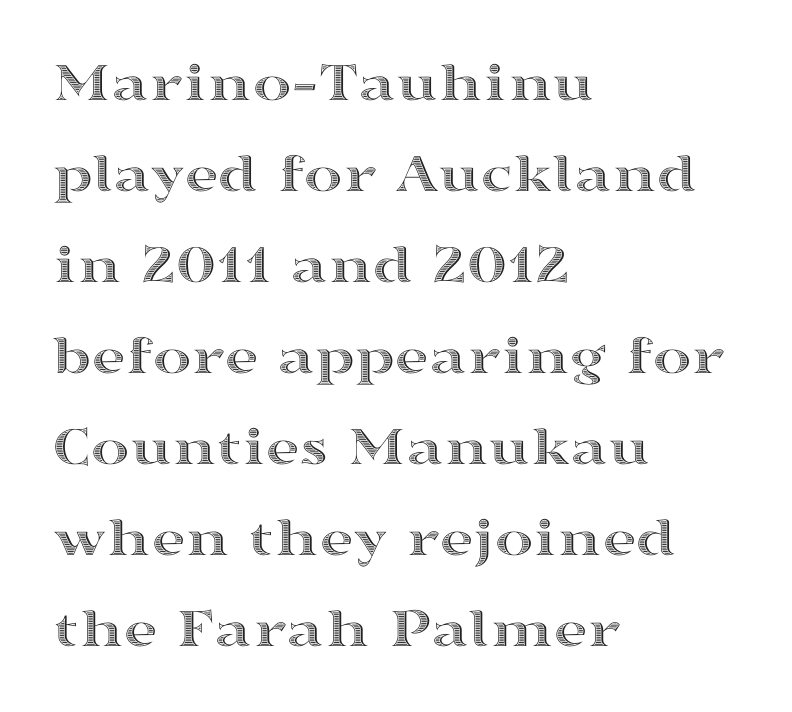
The image shows 58 px wide type, upright; set left-aligned, normal line spacing (1.57x), normal letter spacing, not underlined; a medium x-height.
